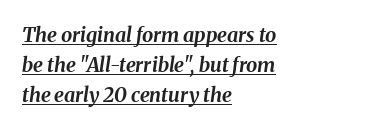
The image shows 20 px bold type, italic (leaning right); set left-aligned, normal line spacing (1.5x), normal letter spacing, underlined.
